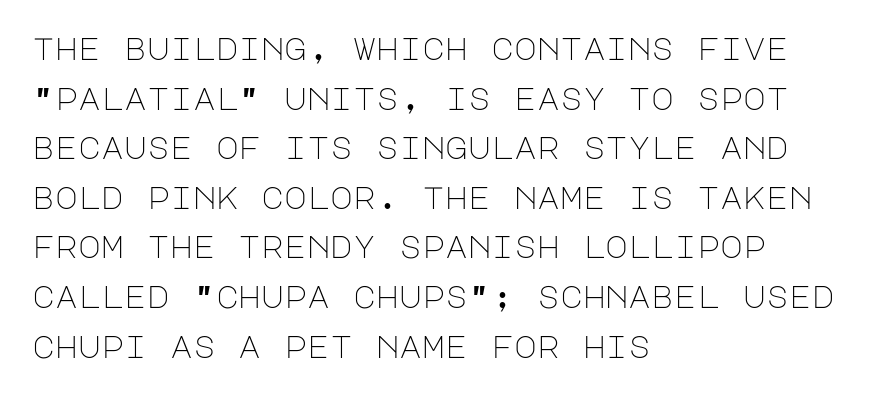
{"serif": "no", "italic": "no", "bold": "no", "weight": "light", "width": "normal", "stroke_contrast": "low", "x_height": "large", "underline": "no", "align": "left", "line_spacing": "normal", "line_spacing_ratio": 1.6, "letter_spacing": "normal", "letter_spacing_em": 0.0, "glyph_px": 31}
